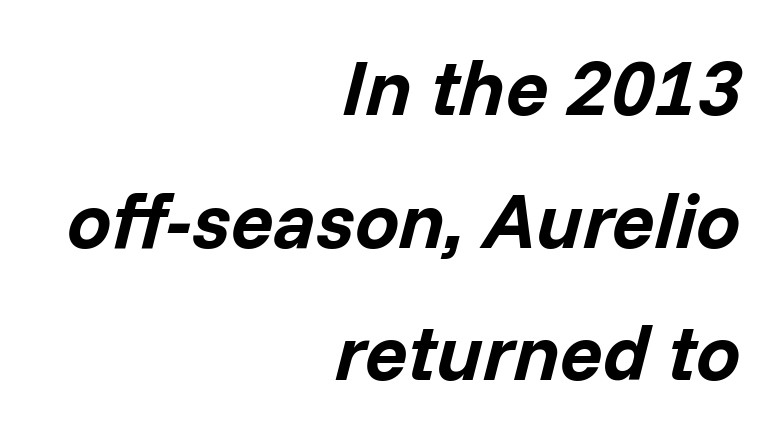
The image shows 79 px bold type, italic (leaning right); set right-aligned, normal line spacing (1.68x), normal letter spacing, not underlined; low stroke contrast and a medium x-height.
